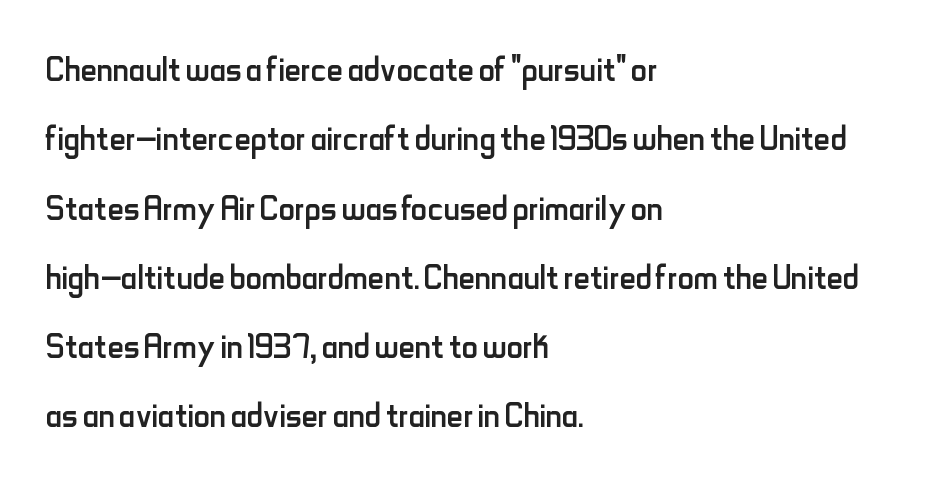
Q: Is the text bold? A: No.
Q: Is the text italic (slanted)? A: No, it is upright.
Q: Is the typeface a serif or a sans-serif typeface? A: Sans-serif.
Q: Is the text underlined? A: No.
Q: How is the paragraph aligned? A: Left-aligned.
Q: Is the spacing between letters normal or unusually wide? A: Normal.
Q: Is the spacing between lines tight, normal or loose? A: Normal.
Q: Width (condensed, normal, or wide)? A: Condensed.
Q: Stroke contrast? A: Low.
Q: x-height? A: Small.
Q: Monospaced? A: No.
